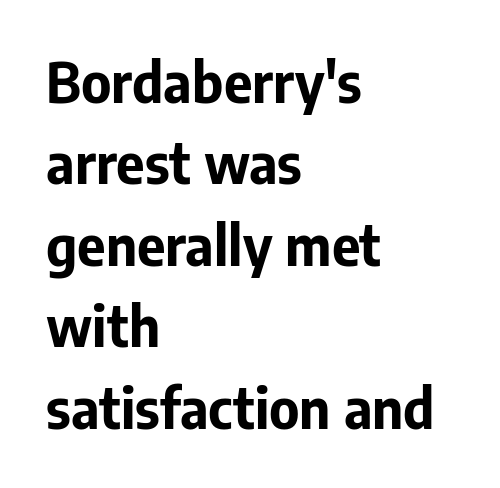
{"serif": "no", "italic": "no", "bold": "yes", "weight": "bold", "width": "normal", "stroke_contrast": "low", "x_height": "medium", "monospaced": "no", "underline": "no", "align": "left", "line_spacing": "normal", "line_spacing_ratio": 1.48, "letter_spacing": "normal", "letter_spacing_em": 0.0, "glyph_px": 55}
